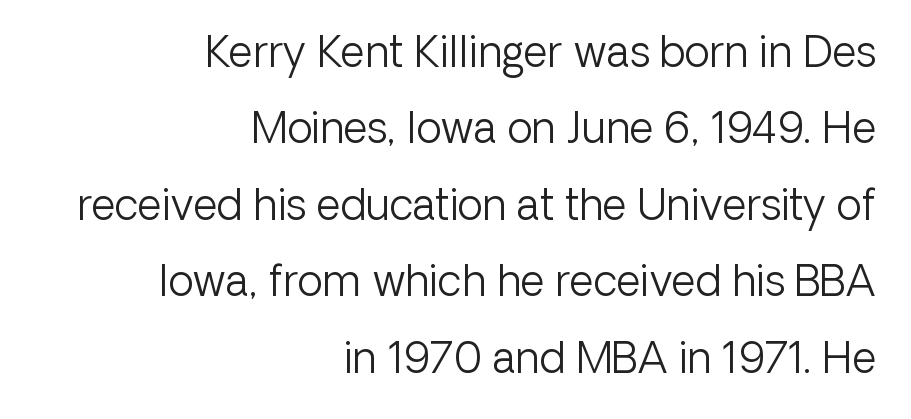
{"serif": "no", "italic": "no", "bold": "no", "weight": "light", "width": "normal", "stroke_contrast": "low", "x_height": "medium", "monospaced": "no", "underline": "no", "align": "right", "line_spacing_ratio": 1.82, "letter_spacing": "normal", "letter_spacing_em": 0.0, "glyph_px": 42}
